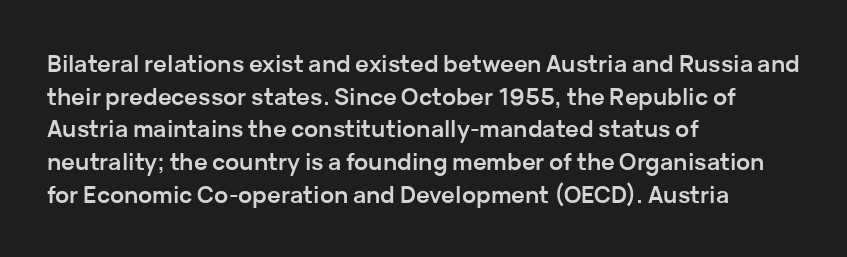
Q: Is the text bold? A: Yes.
Q: Is the text italic (slanted)? A: No, it is upright.
Q: Is the text underlined? A: No.
Q: How is the paragraph aligned? A: Left-aligned.
Q: Is the spacing between letters normal or unusually wide? A: Normal.
Q: Is the spacing between lines tight, normal or loose? A: Normal.
